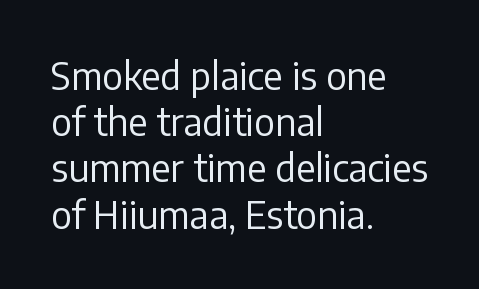
Q: Is the text bold? A: No.
Q: Is the text italic (slanted)? A: No, it is upright.
Q: Is the typeface a serif or a sans-serif typeface? A: Sans-serif.
Q: Is the text underlined? A: No.
Q: How is the paragraph aligned? A: Left-aligned.
Q: Is the spacing between letters normal or unusually wide? A: Normal.
Q: Is the spacing between lines tight, normal or loose? A: Normal.
Q: Width (condensed, normal, or wide)? A: Normal.
Q: Stroke contrast? A: Low.
Q: x-height? A: Medium.
Q: Monospaced? A: No.
